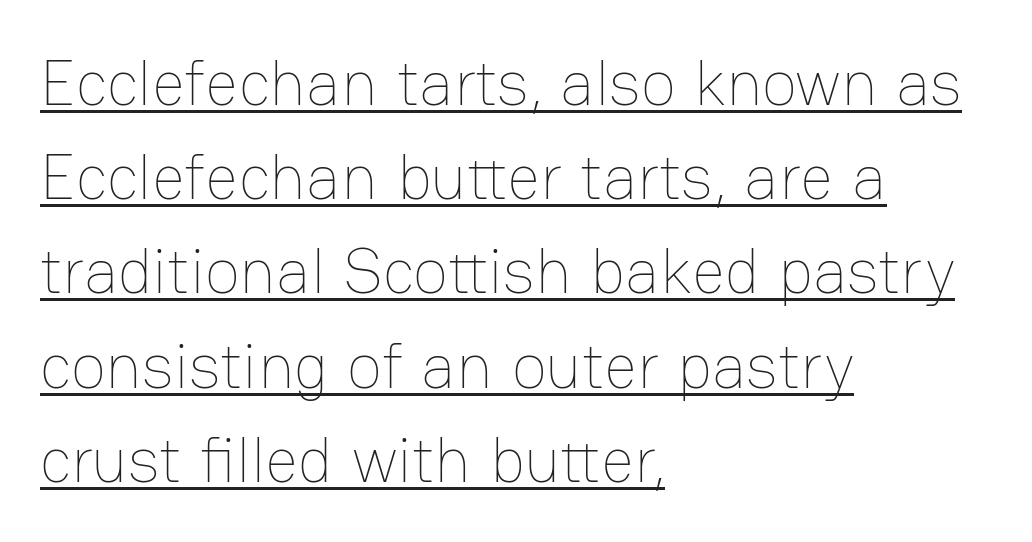
The image shows 65 px thin type, upright; set left-aligned, normal line spacing (1.45x), normal letter spacing, underlined; low stroke contrast and a medium x-height.
